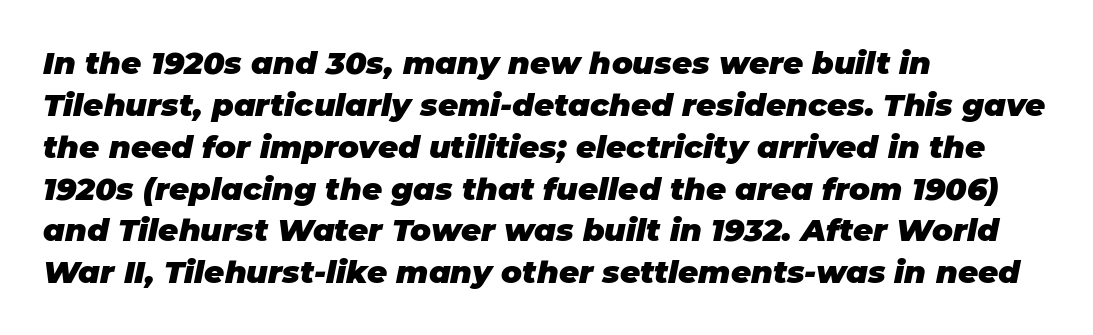
Q: Is the text bold? A: Yes.
Q: Is the text italic (slanted)? A: Yes, it leans right by about 11 degrees.
Q: Is the text underlined? A: No.
Q: How is the paragraph aligned? A: Left-aligned.
Q: Is the spacing between letters normal or unusually wide? A: Normal.
Q: Is the spacing between lines tight, normal or loose? A: Normal.
Q: Width (condensed, normal, or wide)? A: Normal.
Q: Stroke contrast? A: Low.
Q: x-height? A: Large.
Q: Monospaced? A: No.
